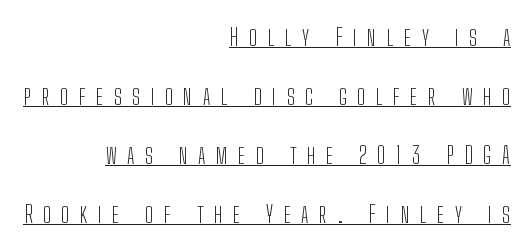
Words appear elongated and porous because spacing is wide. Quick note: interline space is abundant. Compared with a flush-left layout, this one pins lines to the opposite, right side. Beneath each row of characters lies a ruled line. Every stem runs plumb, perpendicular to the baseline. Counters stay open thanks to moderate or lighter strokes.
